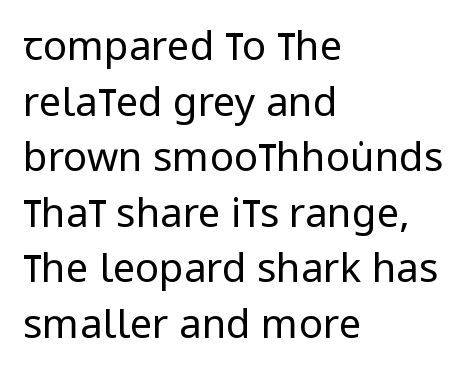
The image shows 40 px regular-weight, condensed sans-serif type, upright; set left-aligned, normal line spacing (1.39x), normal letter spacing, not underlined; low stroke contrast and a large x-height.
